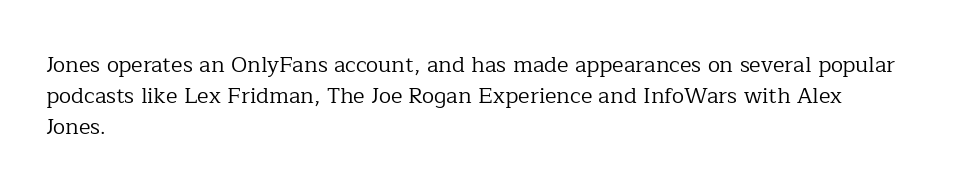
The image shows 22 px text type, upright; set left-aligned, normal line spacing (1.41x), normal letter spacing, not underlined.
